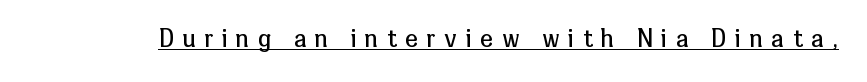
Q: Is the text bold? A: No.
Q: Is the text italic (slanted)? A: No, it is upright.
Q: Is the text underlined? A: Yes.
Q: Is the spacing between letters normal or unusually wide? A: Unusually wide.
